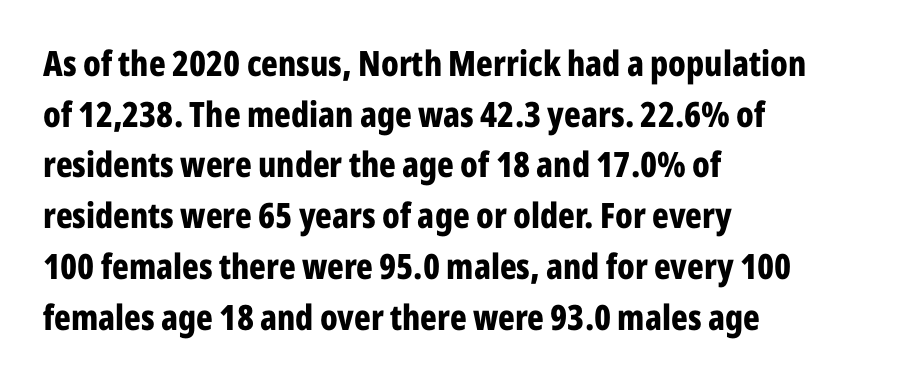
The image shows 35 px bold, condensed sans-serif type, upright; set left-aligned, normal line spacing (1.45x), normal letter spacing, not underlined; low stroke contrast and a medium x-height.
